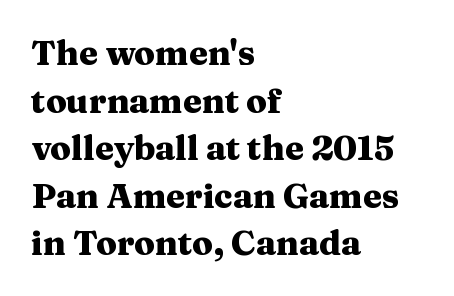
Q: Is the text bold? A: Yes.
Q: Is the text italic (slanted)? A: No, it is upright.
Q: Is the typeface a serif or a sans-serif typeface? A: Serif.
Q: Is the text underlined? A: No.
Q: How is the paragraph aligned? A: Left-aligned.
Q: Is the spacing between letters normal or unusually wide? A: Normal.
Q: Is the spacing between lines tight, normal or loose? A: Normal.
Q: Width (condensed, normal, or wide)? A: Wide.
Q: Stroke contrast? A: Medium.
Q: x-height? A: Medium.
Q: Monospaced? A: No.
